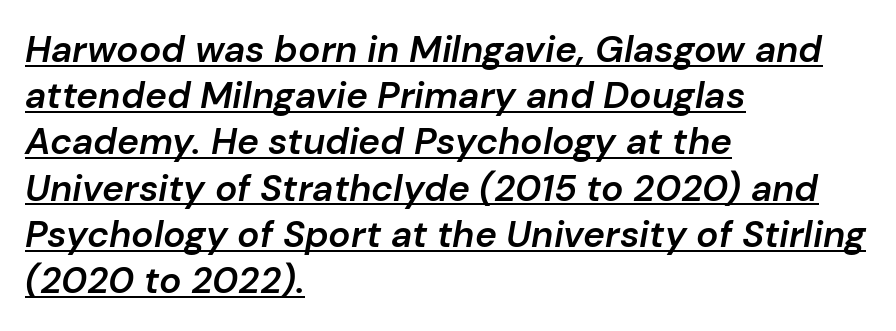
What decoration does the sample have? An underline. Each glyph is drawn with semibold strokes, heavier than normal yet not fully bold. You can tell it's italic because the verticals aren't actually vertical. The letters sit at their default tracking, neither squeezed nor spread. Varying glyph widths throughout — classic text-font behaviour.
